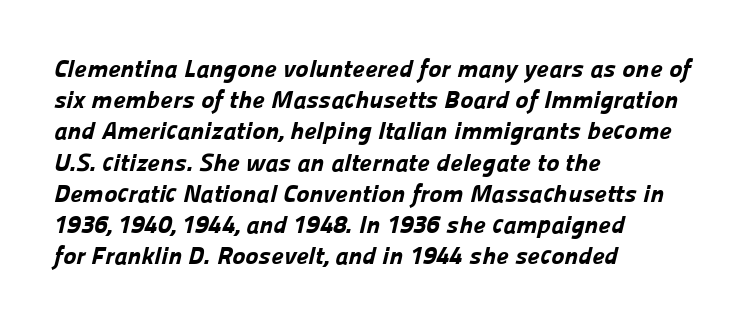
{"bold": "yes", "underline": "no", "align": "left", "line_spacing": "normal", "line_spacing_ratio": 1.25, "letter_spacing": "normal", "letter_spacing_em": 0.0, "glyph_px": 25}
